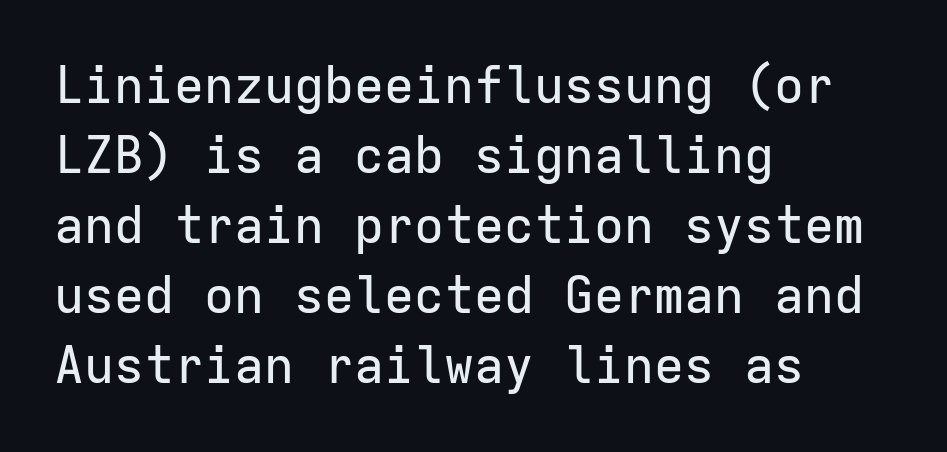
Q: Is the text italic (slanted)? A: No, it is upright.
Q: Is the typeface a serif or a sans-serif typeface? A: Sans-serif.
Q: Is the text underlined? A: No.
Q: How is the paragraph aligned? A: Left-aligned.
Q: Is the spacing between letters normal or unusually wide? A: Normal.
Q: Is the spacing between lines tight, normal or loose? A: Normal.
Q: Width (condensed, normal, or wide)? A: Normal.
Q: Stroke contrast? A: Low.
Q: x-height? A: Medium.
Q: Monospaced? A: Yes.
